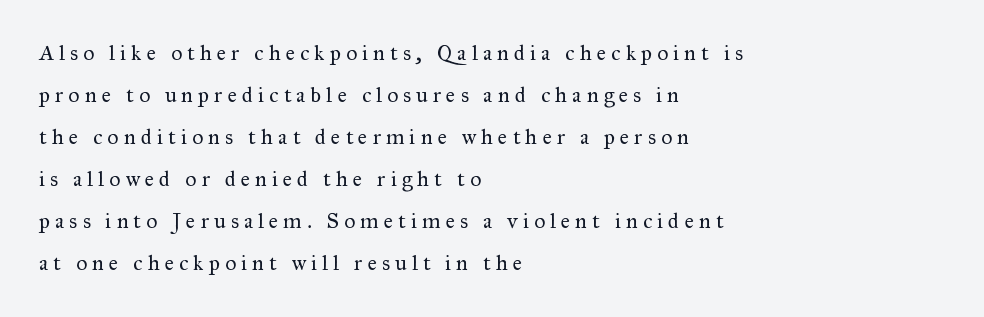
{"italic": "no", "bold": "no", "underline": "no", "align": "left", "line_spacing": "loose", "line_spacing_ratio": 1.91, "letter_spacing": "wide", "letter_spacing_em": 0.23, "glyph_px": 22}
